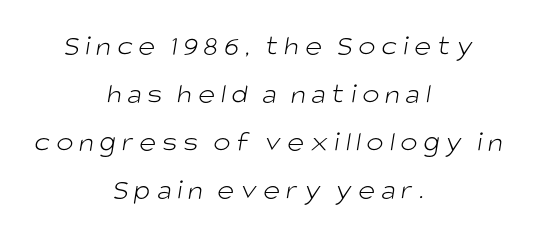
{"serif": "no", "bold": "no", "weight": "light", "width": "normal", "stroke_contrast": "low", "x_height": "large", "monospaced": "no", "underline": "no", "align": "center", "line_spacing": "normal", "line_spacing_ratio": 1.66, "letter_spacing": "wide", "letter_spacing_em": 0.2, "glyph_px": 29}
